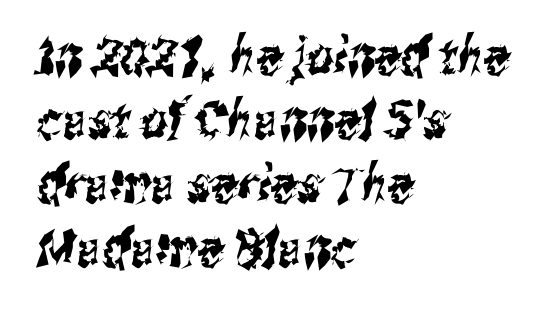
{"serif": "no", "width": "condensed", "stroke_contrast": "medium", "x_height": "medium", "monospaced": "no", "underline": "no", "align": "left", "line_spacing_ratio": 1.23, "letter_spacing": "normal", "letter_spacing_em": 0.0, "glyph_px": 52}
